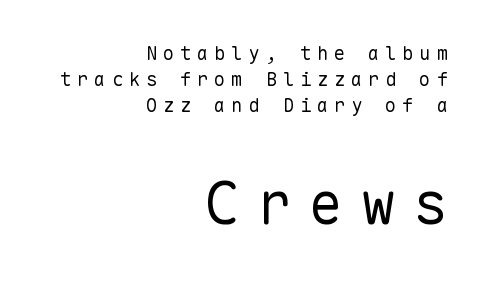
Q: Is the text bold? A: No.
Q: Is the text italic (slanted)? A: No, it is upright.
Q: Is the typeface a serif or a sans-serif typeface? A: Sans-serif.
Q: Is the text underlined? A: No.
Q: How is the paragraph aligned? A: Right-aligned.
Q: Is the spacing between letters normal or unusually wide? A: Unusually wide.
Q: Is the spacing between lines tight, normal or loose? A: Normal.
Q: Which block of text is set in a larger size, the first (top) or the second (bottom)? A: The second (bottom) one.
Q: Width (condensed, normal, or wide)? A: Normal.
Q: Stroke contrast? A: Low.
Q: x-height? A: Medium.
Q: Monospaced? A: Yes.
